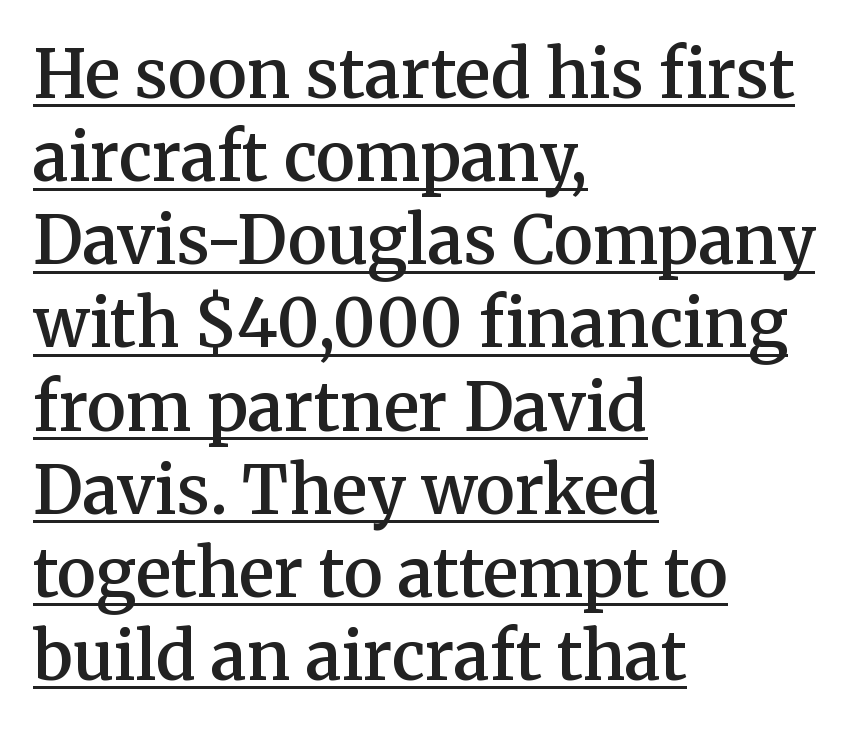
Underline: present. Observe the ordinary spacing: letters are neighbours, not strangers. Heft: intermediate — a semibold. Is there much room between lines? A standard amount, neither cramped nor airy.
